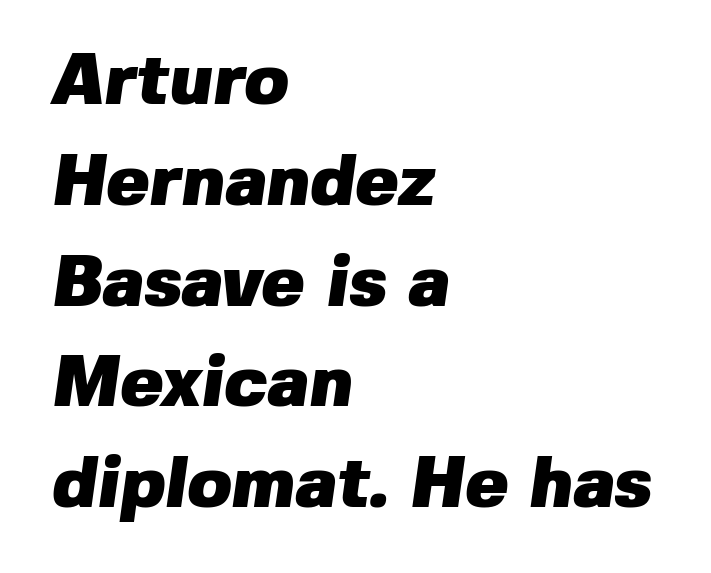
A typesetter would call this zero additional tracking. Character widths vary here, with narrow letters taking less room than wide ones. The lines are quadded left. Each row of text sits above clean, open space.
